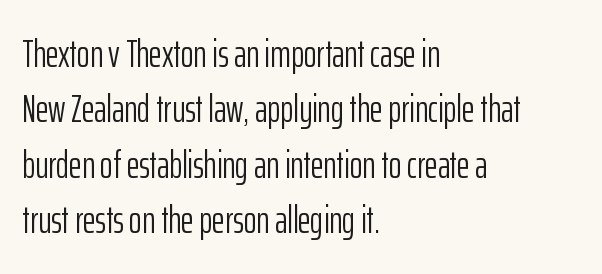
{"serif": "no", "italic": "no", "bold": "no", "weight": "light", "width": "condensed", "stroke_contrast": "low", "x_height": "medium", "monospaced": "no", "underline": "no", "align": "left", "line_spacing": "normal", "line_spacing_ratio": 1.42, "letter_spacing": "normal", "letter_spacing_em": 0.0, "glyph_px": 39}
